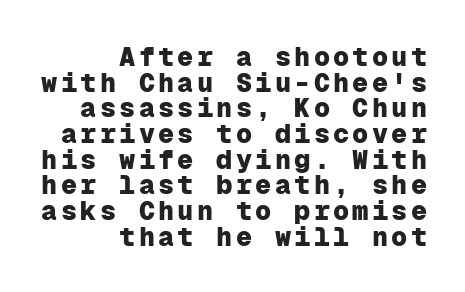
Q: Is the text bold? A: Yes.
Q: Is the text italic (slanted)? A: No, it is upright.
Q: Is the text underlined? A: No.
Q: How is the paragraph aligned? A: Right-aligned.
Q: Is the spacing between lines tight, normal or loose? A: Tight.
